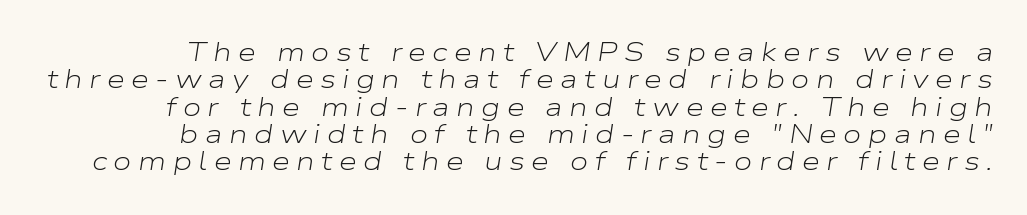
Interline gaps are noticeably narrow in this sample. Here the glyphs are tracked loosely, breaking word shapes into spaced letters. The weight would be labelled regular, book, light, or lighter still. When letters slant like this, we call the style italic.
